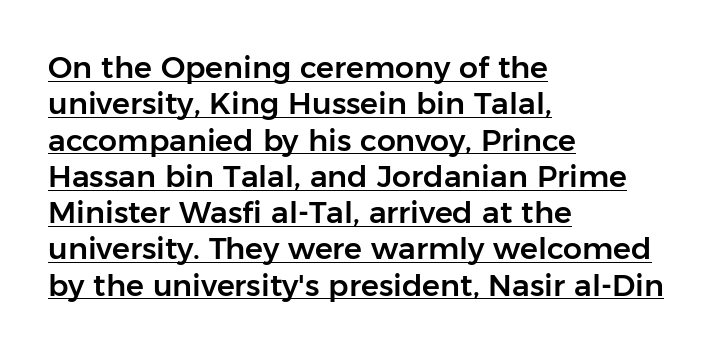
Q: Is the text italic (slanted)? A: No, it is upright.
Q: Is the typeface a serif or a sans-serif typeface? A: Sans-serif.
Q: Is the text underlined? A: Yes.
Q: How is the paragraph aligned? A: Left-aligned.
Q: Is the spacing between letters normal or unusually wide? A: Normal.
Q: Width (condensed, normal, or wide)? A: Normal.
Q: Stroke contrast? A: Low.
Q: x-height? A: Medium.
Q: Monospaced? A: No.
